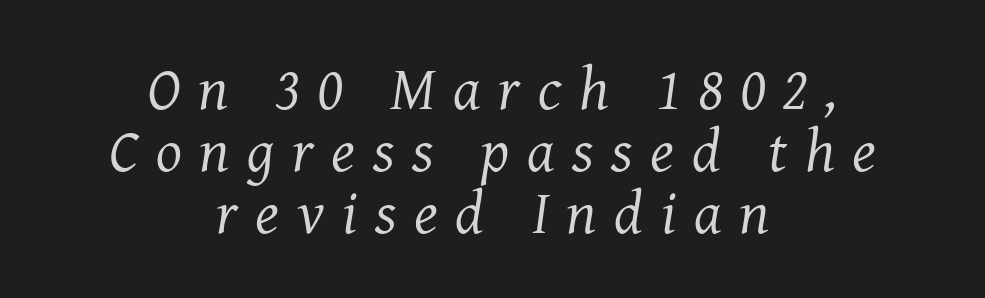
{"serif": "yes", "italic": "yes", "lean": "right", "slant_degrees": 8, "bold": "no", "weight": "regular", "width": "normal", "stroke_contrast": "medium", "x_height": "medium", "monospaced": "no", "underline": "no", "align": "center", "line_spacing": "tight", "line_spacing_ratio": 1.02, "letter_spacing": "wide", "letter_spacing_em": 0.29, "glyph_px": 61}
